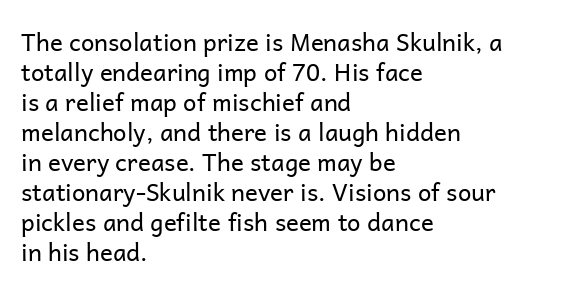
{"italic": "no", "bold": "no", "underline": "no", "align": "left", "line_spacing": "normal", "line_spacing_ratio": 1.25, "letter_spacing": "normal", "letter_spacing_em": 0.0, "glyph_px": 24}
